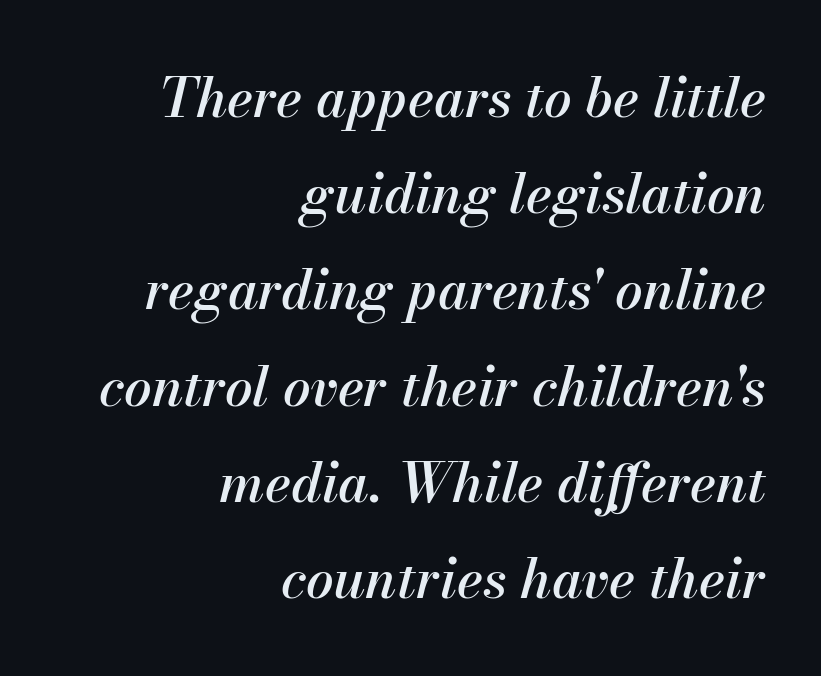
{"italic": "yes", "lean": "right", "slant_degrees": 13, "width": "normal", "stroke_contrast": "medium", "x_height": "small", "monospaced": "no", "underline": "no", "align": "right", "line_spacing_ratio": 1.75, "letter_spacing": "normal", "letter_spacing_em": 0.0, "glyph_px": 55}
